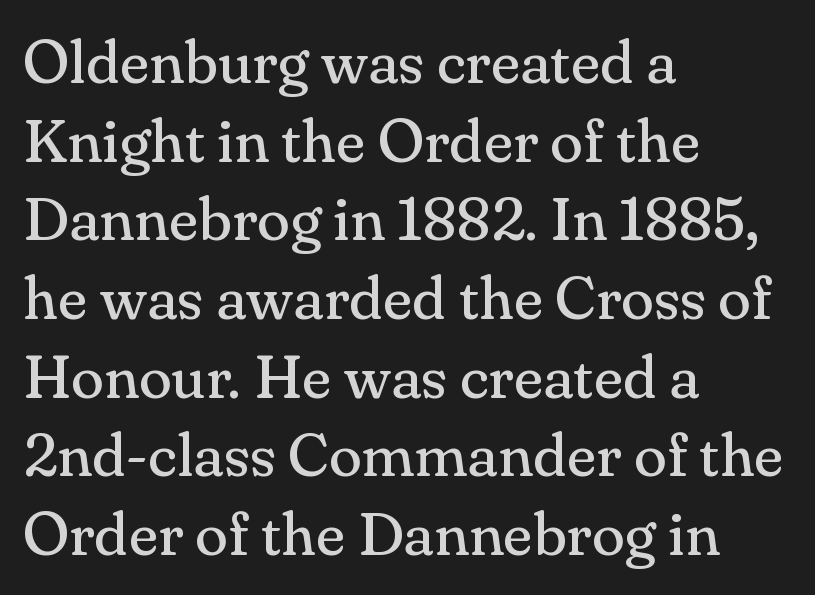
Q: Is the text bold? A: No.
Q: Is the text italic (slanted)? A: No, it is upright.
Q: Is the typeface a serif or a sans-serif typeface? A: Serif.
Q: Is the text underlined? A: No.
Q: How is the paragraph aligned? A: Left-aligned.
Q: Is the spacing between letters normal or unusually wide? A: Normal.
Q: Is the spacing between lines tight, normal or loose? A: Normal.
Q: Width (condensed, normal, or wide)? A: Normal.
Q: Stroke contrast? A: Medium.
Q: x-height? A: Small.
Q: Monospaced? A: No.
